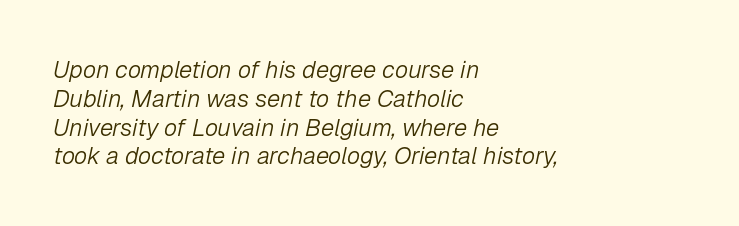
The image shows 24 px text type, italic (leaning right); set left-aligned, line spacing 1.2x, normal letter spacing, not underlined.
